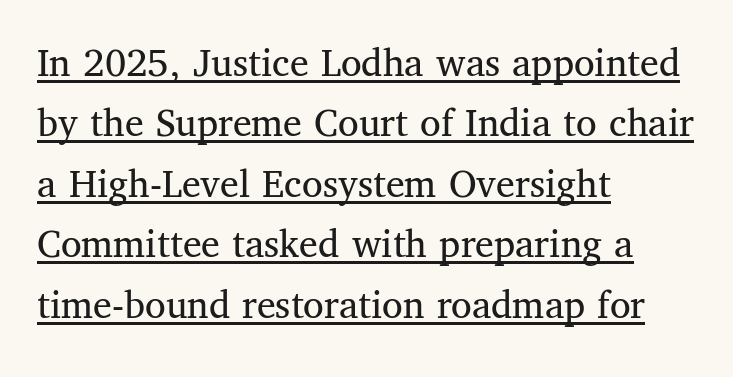
The image shows 42 px regular-weight serif type, upright; set left-aligned, normal line spacing (1.44x), normal letter spacing, underlined; medium stroke contrast and a medium x-height.
